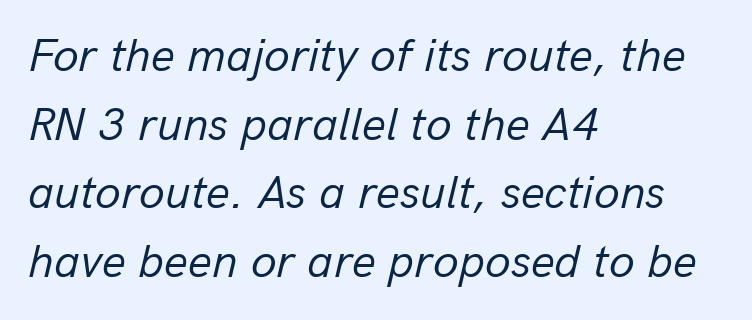
The letters advance in unequal steps, a hallmark of proportional type. Interline gaps are of average width in this sample. Caption: multi-line text, flush left, ragged right. Observe the lean: these are italic letterforms.
